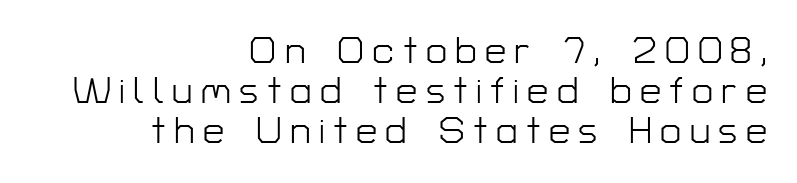
{"serif": "no", "italic": "no", "bold": "no", "weight": "light", "width": "normal", "stroke_contrast": "low", "x_height": "medium", "monospaced": "no", "underline": "no", "align": "right", "line_spacing": "tight", "line_spacing_ratio": 1.05, "letter_spacing": "wide", "letter_spacing_em": 0.22, "glyph_px": 38}
